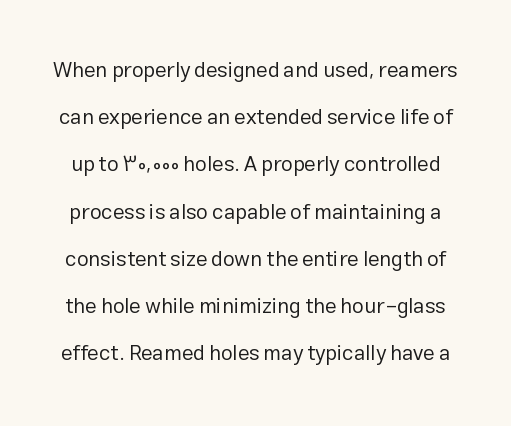
Q: Is the text bold? A: No.
Q: Is the text italic (slanted)? A: No, it is upright.
Q: Is the text underlined? A: No.
Q: Is the spacing between letters normal or unusually wide? A: Normal.
Q: Is the spacing between lines tight, normal or loose? A: Loose.
